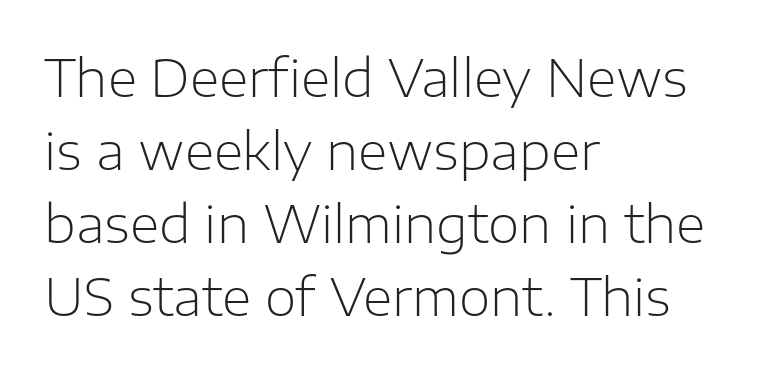
{"serif": "no", "italic": "no", "bold": "no", "weight": "light", "width": "normal", "stroke_contrast": "low", "x_height": "medium", "monospaced": "no", "underline": "no", "align": "left", "line_spacing": "normal", "line_spacing_ratio": 1.43, "letter_spacing": "normal", "letter_spacing_em": 0.0, "glyph_px": 51}
